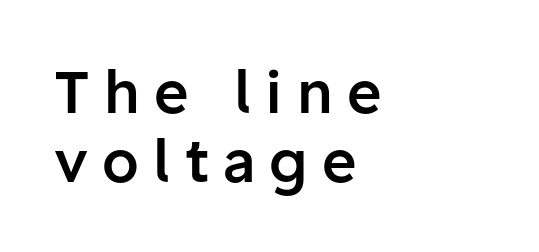
Spacing verdict: proportional, widths tailored to each character. The sample has been set in demibold, a notch under bold. Here the glyphs are tracked loosely, breaking word shapes into spaced letters. In terms of posture, this sample is upright.
